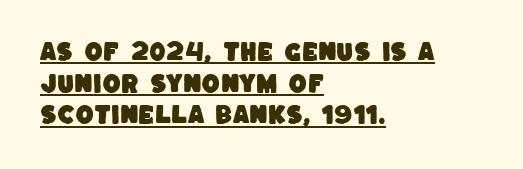
{"underline": "yes", "align": "left", "line_spacing": "normal", "line_spacing_ratio": 1.51, "letter_spacing": "normal", "letter_spacing_em": 0.0, "glyph_px": 21}
